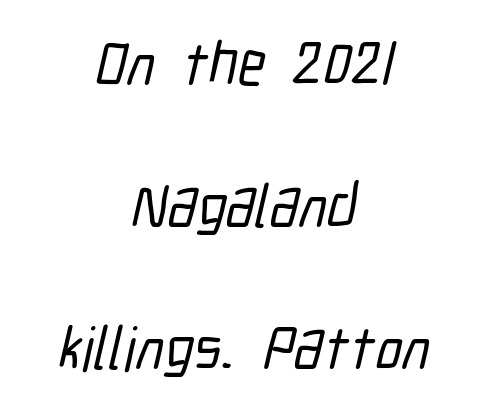
{"serif": "no", "width": "condensed", "stroke_contrast": "low", "x_height": "medium", "monospaced": "no", "underline": "no", "align": "center", "line_spacing": "loose", "line_spacing_ratio": 2.33, "letter_spacing": "normal", "letter_spacing_em": 0.0, "glyph_px": 61}
